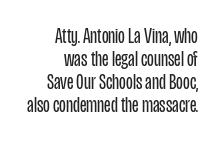
{"italic": "no", "bold": "no", "underline": "no", "align": "right", "line_spacing": "tight", "line_spacing_ratio": 1.05, "letter_spacing": "normal", "letter_spacing_em": 0.0, "glyph_px": 22}
